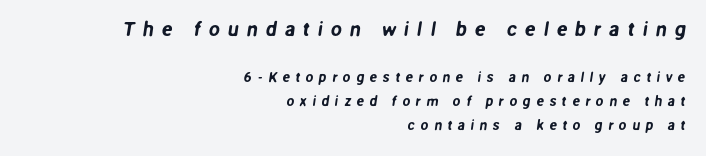
The image shows 20 px text type; set right-aligned, line spacing 1.71x, unusually wide letter spacing (+0.39 em), not underlined; the first (top) block is 1.43x larger.
